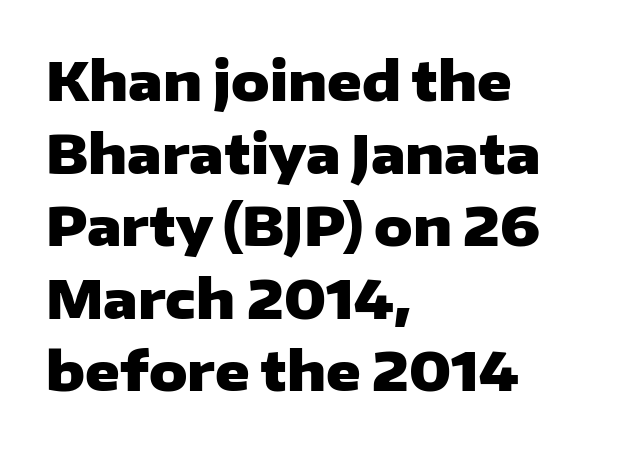
The image shows 53 px heavy, wide sans-serif type, upright; set left-aligned, normal line spacing (1.37x), normal letter spacing, not underlined; low stroke contrast and a medium x-height.
